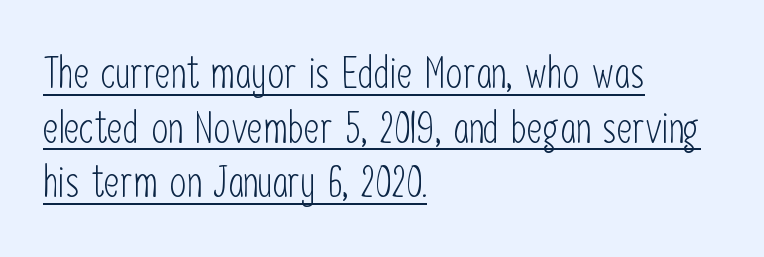
Does extra space separate the letters? No, they use regular spacing. The letters look calm and open, with moderate or lighter stems. A typesetter would mark this as roman, not italic. Does a line run under the words? Yes, clearly. A student would call this left alignment; a typographer would say flush left, rag right. Is this a fixed-width face? No — the glyphs have proportional, varying widths.
